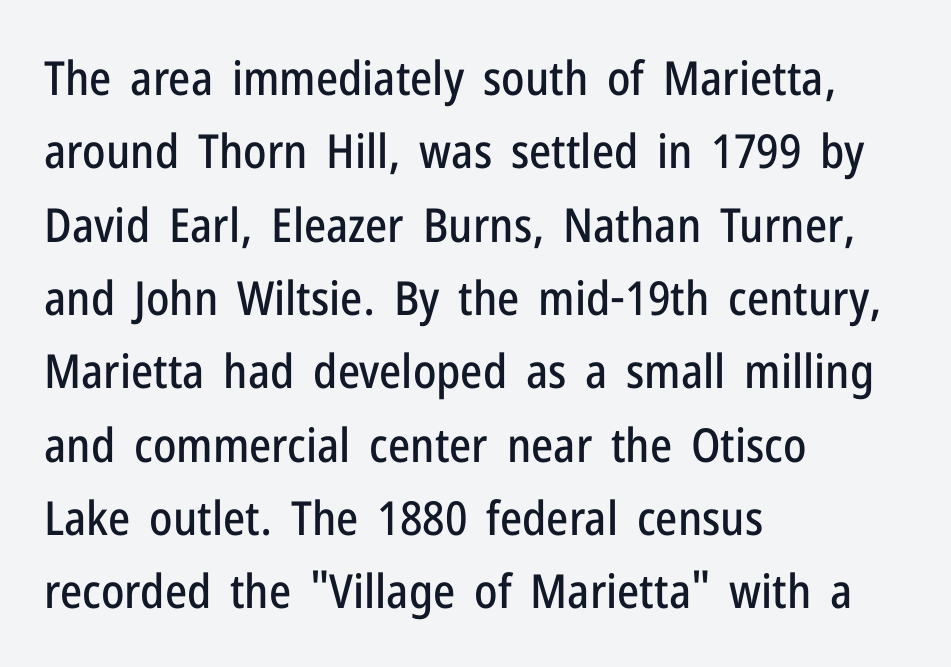
Normally led — the rows are evenly, conventionally spaced. Classification — sans serif. Every row of glyphs begins at an identical x-position on the left. The type is set solid horizontally, with unmodified tracking. Note the varied advance widths — an 'i' is clearly narrower than an 'm'. Notice how the stems are strictly vertical — no italics here.
